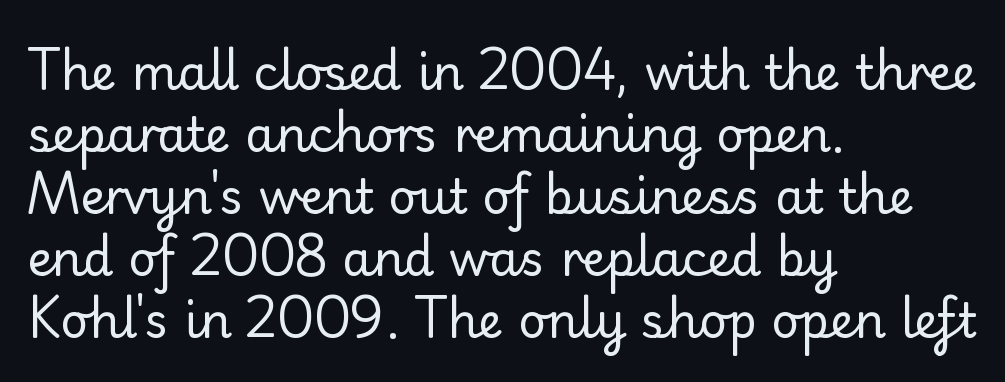
The image shows 48 px regular-weight serif type, upright; set left-aligned, normal line spacing (1.29x), normal letter spacing, not underlined; low stroke contrast and a small x-height.
